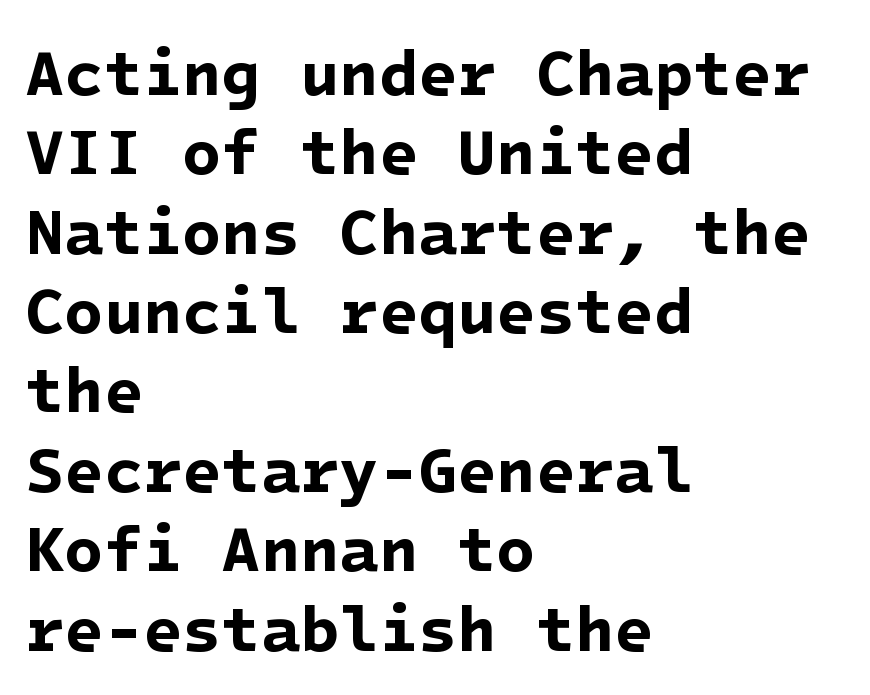
The image shows 64 px bold sans-serif type; set left-aligned, line spacing 1.24x, normal letter spacing, not underlined; low stroke contrast and a medium x-height.
